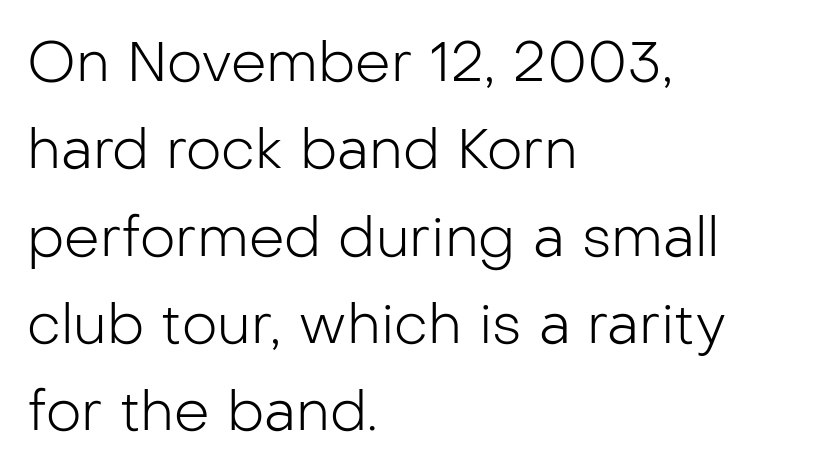
The image shows 56 px light sans-serif type, upright; set left-aligned, normal line spacing (1.56x), normal letter spacing, not underlined; low stroke contrast and a medium x-height.
